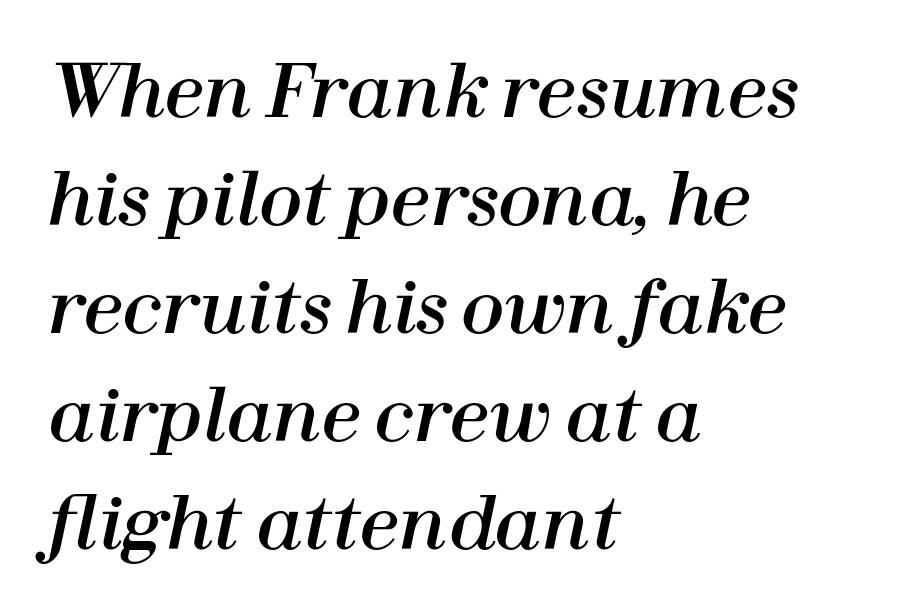
This sample uses plain, unmodified letter spacing. The letters advance in unequal steps, a hallmark of proportional type. Quick note: italic. Every row of glyphs begins at an identical x-position on the left. Descender tails drop into unmarked territory. Interline gaps are of average width in this sample.
